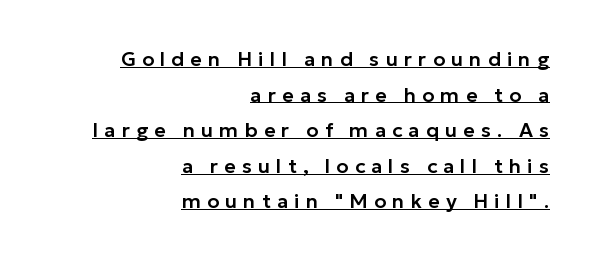
Loose tracking; the words dissolve into strings of separated letters. The rendering anchors every line to the right-hand side. Style check: upright. Looks like someone drew a line under every word here.
